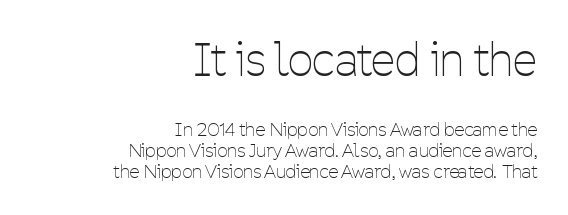
Q: Is the text bold? A: No.
Q: Is the text italic (slanted)? A: No, it is upright.
Q: Is the typeface a serif or a sans-serif typeface? A: Sans-serif.
Q: Is the text underlined? A: No.
Q: How is the paragraph aligned? A: Right-aligned.
Q: Is the spacing between letters normal or unusually wide? A: Normal.
Q: Which block of text is set in a larger size, the first (top) or the second (bottom)? A: The first (top) one.
Q: Width (condensed, normal, or wide)? A: Condensed.
Q: Stroke contrast? A: Low.
Q: x-height? A: Medium.
Q: Monospaced? A: No.
